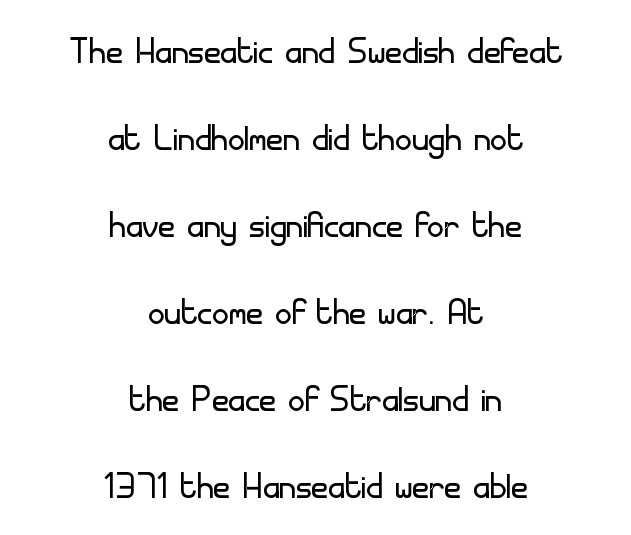
Q: Is the text bold? A: No.
Q: Is the text italic (slanted)? A: No, it is upright.
Q: Is the typeface a serif or a sans-serif typeface? A: Sans-serif.
Q: Is the text underlined? A: No.
Q: How is the paragraph aligned? A: Centered.
Q: Is the spacing between letters normal or unusually wide? A: Normal.
Q: Width (condensed, normal, or wide)? A: Normal.
Q: Stroke contrast? A: Low.
Q: x-height? A: Small.
Q: Monospaced? A: No.
